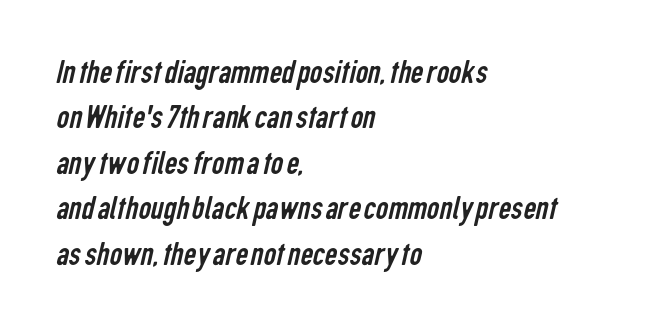
Each letter keeps its own natural width here, so spacing adapts to shape. This rendering leaves character spacing at its baseline value. Caption: multi-line text, flush left, ragged right. Unbolded letterforms with no extra heft. Horizontal bands of white between lines are of average thickness.
